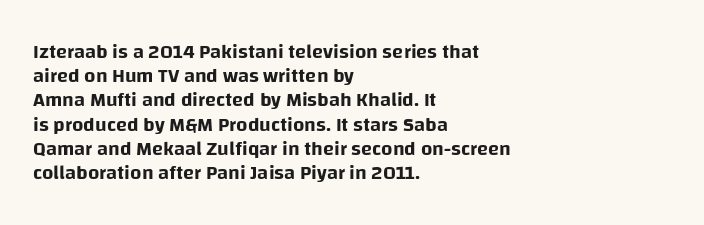
If you drew a line through each stem, it would be perfectly vertical. The line texture is even and compact thanks to regular tracking. Which margin do the lines hug? The left one — the right edge is uneven. Letters rest on an invisible, unmarked baseline.
